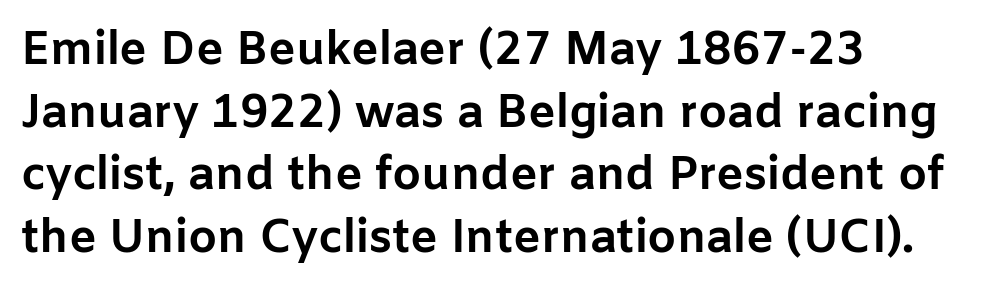
Unlike italic type, these characters show no tilt at all. The strokes are fattened all the way to bold. Vertically, the passage feels balanced, rows spaced as you'd expect. The letters advance in unequal steps, a hallmark of proportional type. This rendering features lettering with no underline. Observe the ordinary spacing: letters are neighbours, not strangers.
